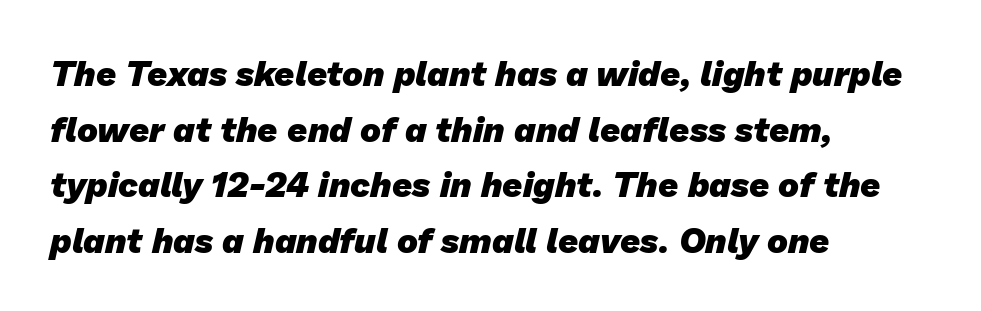
{"serif": "no", "bold": "yes", "weight": "heavy", "width": "normal", "stroke_contrast": "low", "x_height": "medium", "monospaced": "no", "underline": "no", "align": "left", "line_spacing": "normal", "line_spacing_ratio": 1.59, "letter_spacing": "normal", "letter_spacing_em": 0.0, "glyph_px": 35}
